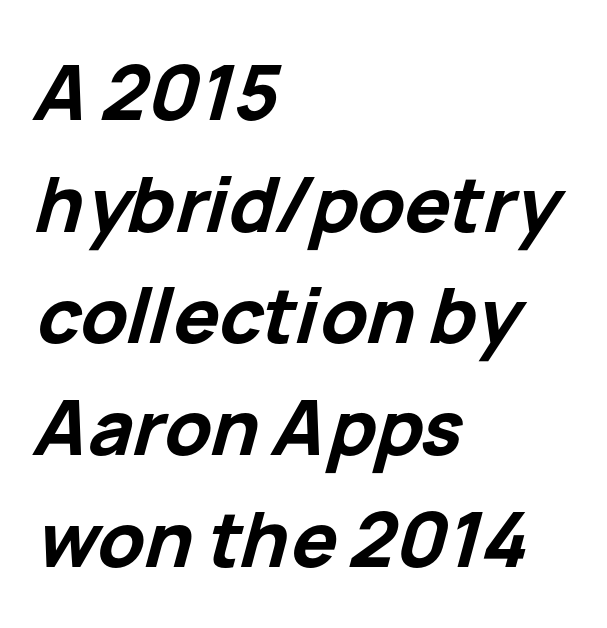
Q: Is the text bold? A: Yes.
Q: Is the text italic (slanted)? A: Yes, it leans right by about 15 degrees.
Q: Is the text underlined? A: No.
Q: How is the paragraph aligned? A: Left-aligned.
Q: Is the spacing between letters normal or unusually wide? A: Normal.
Q: Is the spacing between lines tight, normal or loose? A: Normal.
Q: Width (condensed, normal, or wide)? A: Normal.
Q: Stroke contrast? A: Low.
Q: x-height? A: Medium.
Q: Monospaced? A: No.
